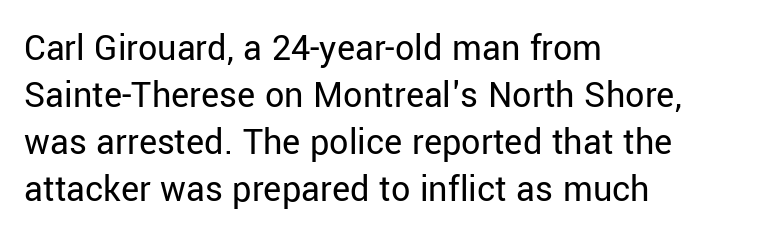
The image shows 38 px regular-weight sans-serif type, upright; set left-aligned, line spacing 1.24x, normal letter spacing, not underlined; low stroke contrast and a medium x-height.
